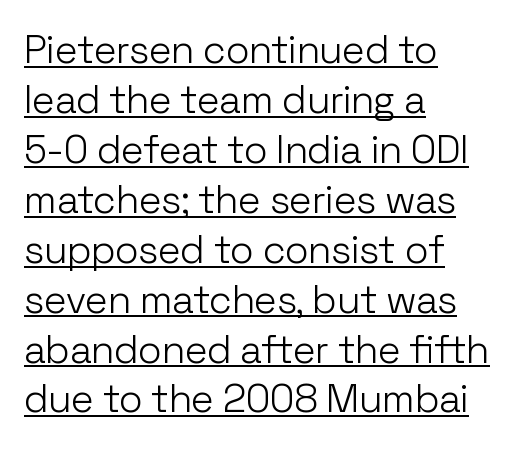
The image shows 39 px light sans-serif type, upright; set left-aligned, normal line spacing (1.28x), normal letter spacing, underlined; low stroke contrast and a medium x-height.
